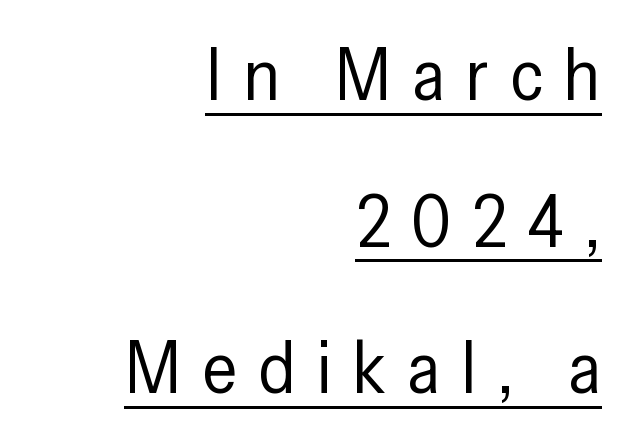
Style check: upright. Short note: letters widely spaced. Is the type heavy? It reads as light-to-regular instead. Summary of vertical rhythm: relaxed, with wide interline spacing. What kind of face is this? One without serifs — a sans. The paragraph shown leans on its right margin.
